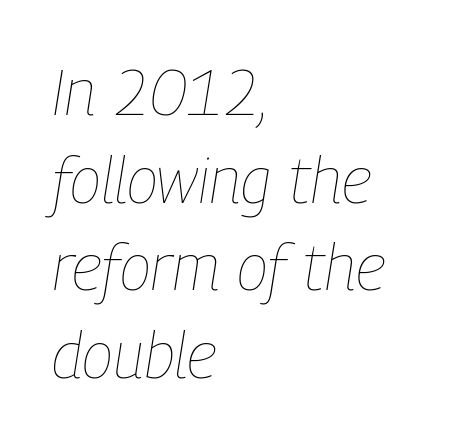
Looks like regular typesetting: each glyph gets only the width it needs. The letters sit at their default tracking, neither squeezed nor spread. Stem width sits at or under what a default text font uses. The rendering uses a moderate line-height, typical for paragraphs.
